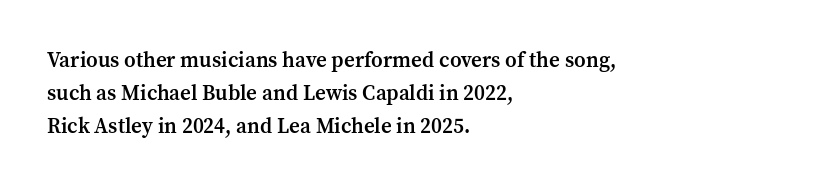
{"italic": "no", "bold": "semi", "underline": "no", "align": "left", "line_spacing": "normal", "line_spacing_ratio": 1.57, "letter_spacing": "normal", "letter_spacing_em": 0.0, "glyph_px": 21}
